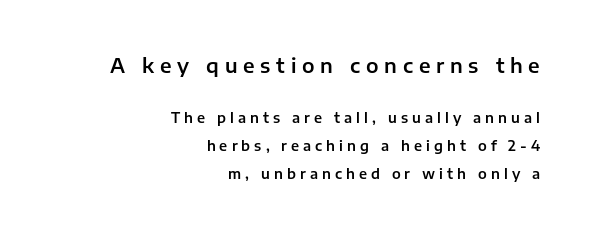
Q: Is the text italic (slanted)? A: No, it is upright.
Q: Is the text underlined? A: No.
Q: How is the paragraph aligned? A: Right-aligned.
Q: Is the spacing between letters normal or unusually wide? A: Unusually wide.
Q: Is the spacing between lines tight, normal or loose? A: Loose.
Q: Which block of text is set in a larger size, the first (top) or the second (bottom)? A: The first (top) one.
